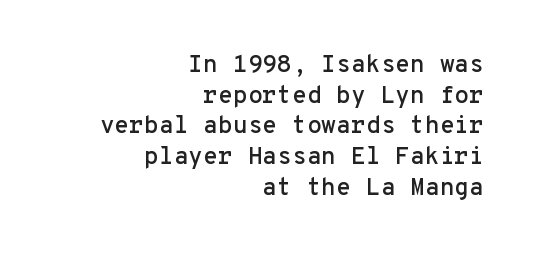
Q: Is the text italic (slanted)? A: No, it is upright.
Q: Is the text underlined? A: No.
Q: How is the paragraph aligned? A: Right-aligned.
Q: Is the spacing between letters normal or unusually wide? A: Normal.
Q: Is the spacing between lines tight, normal or loose? A: Normal.
